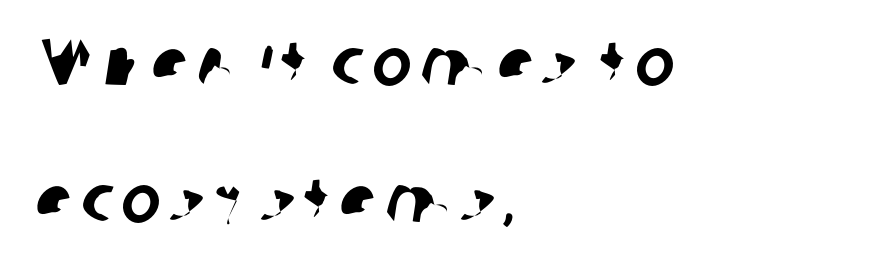
The image shows 66 px sans-serif type; set left-aligned, loose line spacing (2.07x), not underlined; low stroke contrast and a medium x-height.
